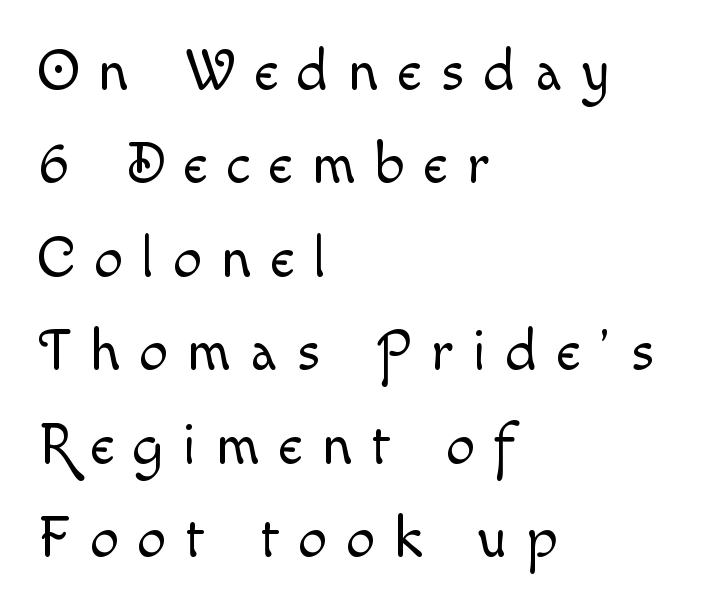
Q: Is the text bold? A: No.
Q: Is the text italic (slanted)? A: No, it is upright.
Q: Is the text underlined? A: No.
Q: How is the paragraph aligned? A: Left-aligned.
Q: Is the spacing between letters normal or unusually wide? A: Unusually wide.
Q: Is the spacing between lines tight, normal or loose? A: Normal.
Q: Width (condensed, normal, or wide)? A: Normal.
Q: x-height? A: Small.
Q: Monospaced? A: No.
